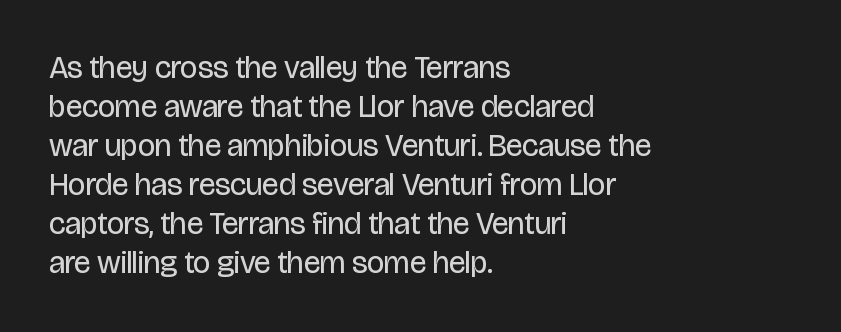
{"serif": "no", "italic": "no", "bold": "no", "weight": "regular", "width": "condensed", "stroke_contrast": "low", "x_height": "large", "monospaced": "no", "underline": "no", "align": "left", "line_spacing": "normal", "line_spacing_ratio": 1.26, "letter_spacing": "normal", "letter_spacing_em": 0.0, "glyph_px": 31}
